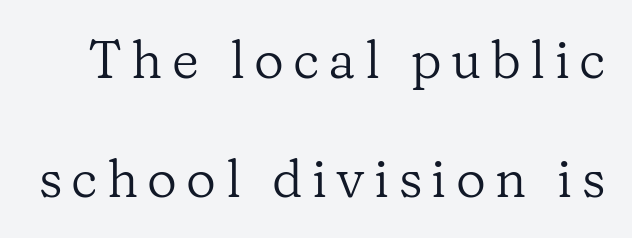
These lines are rendered in a variable-pitch font. Underline: absent. A roman cut, with each character standing at attention. Heft: none added — not bold.
